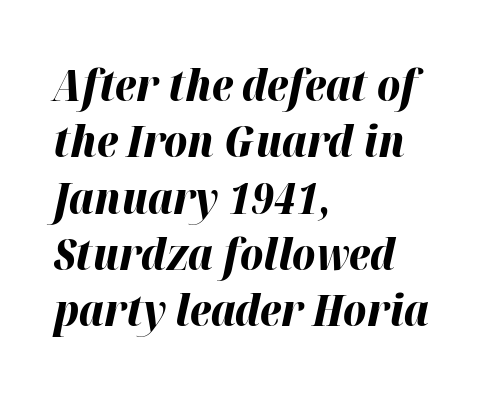
The image shows 44 px bold type, italic (leaning right); set left-aligned, normal line spacing (1.28x), normal letter spacing, not underlined; high stroke contrast and a medium x-height.
